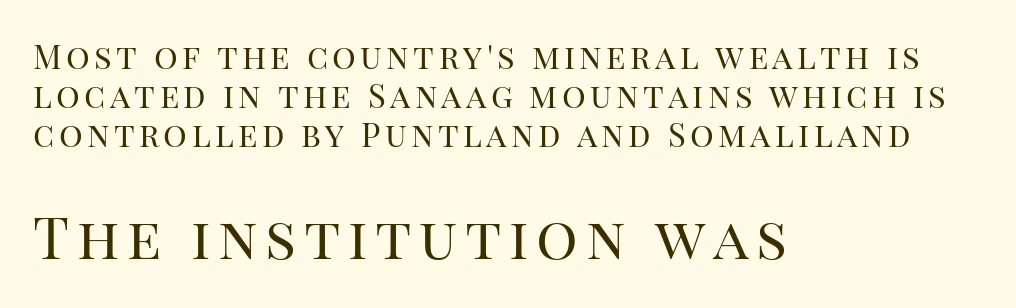
{"serif": "yes", "italic": "no", "bold": "no", "weight": "regular", "width": "normal", "stroke_contrast": "high", "x_height": "large", "monospaced": "no", "underline": "no", "align": "left", "line_spacing_ratio": 1.18, "larger_block": "second", "size_ratio": 1.76, "glyph_px": 58}
